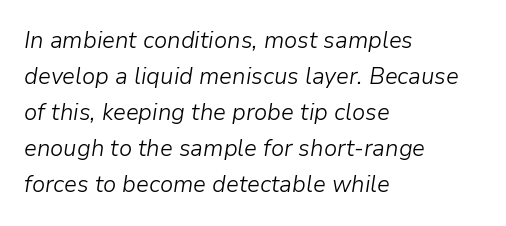
Look at the tracking — it's just the regular setting, nothing added. Check the space under the baseline: it is left empty. Is the block centered? No — it sits flush against the left margin. These glyphs show unthickened strokes, regular width or finer. These lines sit exactly where default settings would place them. The axis of the letterforms is tilted away from vertical.
